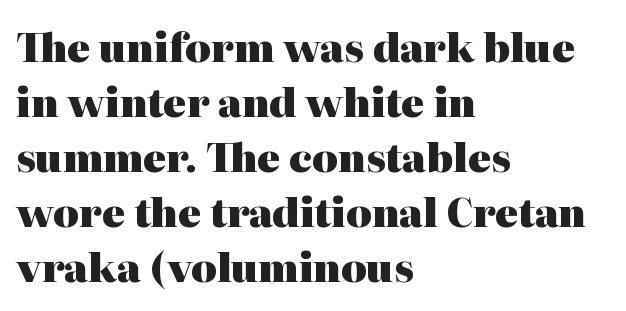
Q: Is the text bold? A: Yes.
Q: Is the text italic (slanted)? A: No, it is upright.
Q: Is the typeface a serif or a sans-serif typeface? A: Serif.
Q: Is the text underlined? A: No.
Q: How is the paragraph aligned? A: Left-aligned.
Q: Is the spacing between letters normal or unusually wide? A: Normal.
Q: Is the spacing between lines tight, normal or loose? A: Normal.
Q: Width (condensed, normal, or wide)? A: Normal.
Q: Stroke contrast? A: High.
Q: x-height? A: Medium.
Q: Monospaced? A: No.
